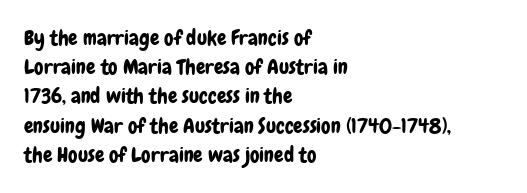
Each word holds together tightly as a unit, with standard inter-letter gaps. Left-aligned paragraph, ragged on the right. The vertical gap from one line to the next is medium. Nope, not italic — everything's standing straight. Check the space under the baseline: it is left empty.
